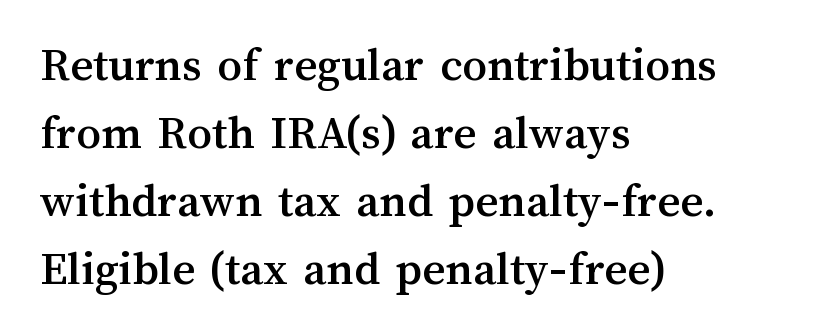
{"italic": "no", "width": "normal", "stroke_contrast": "medium", "x_height": "medium", "monospaced": "no", "underline": "no", "align": "left", "line_spacing": "normal", "line_spacing_ratio": 1.39, "letter_spacing": "normal", "letter_spacing_em": 0.0, "glyph_px": 49}
